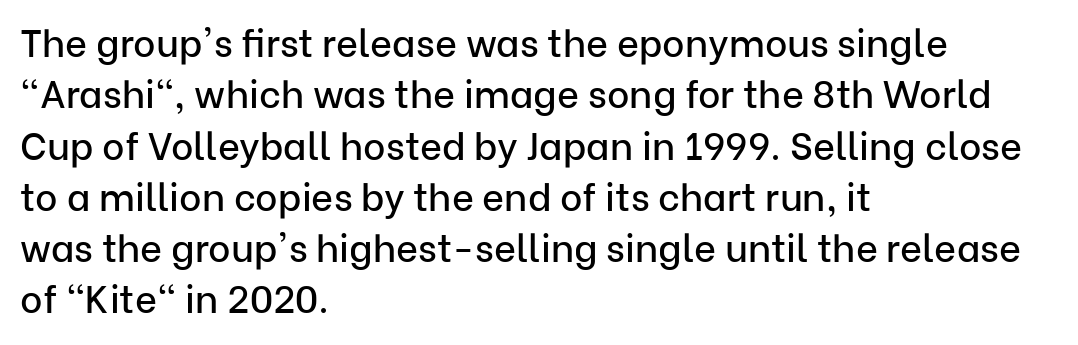
{"serif": "no", "italic": "no", "width": "normal", "stroke_contrast": "low", "x_height": "medium", "monospaced": "no", "underline": "no", "align": "left", "line_spacing": "normal", "line_spacing_ratio": 1.35, "letter_spacing": "normal", "letter_spacing_em": 0.0, "glyph_px": 38}
